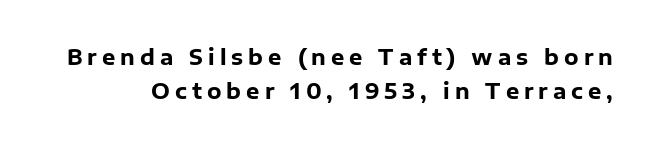
{"italic": "no", "bold": "yes", "underline": "no", "line_spacing": "normal", "line_spacing_ratio": 1.62, "letter_spacing": "wide", "letter_spacing_em": 0.24, "glyph_px": 21}
